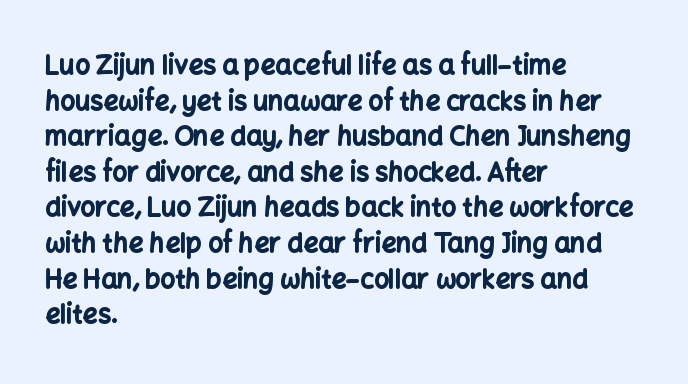
Q: Is the text bold? A: Yes.
Q: Is the text italic (slanted)? A: No, it is upright.
Q: Is the text underlined? A: No.
Q: How is the paragraph aligned? A: Left-aligned.
Q: Is the spacing between letters normal or unusually wide? A: Normal.
Q: Is the spacing between lines tight, normal or loose? A: Normal.
